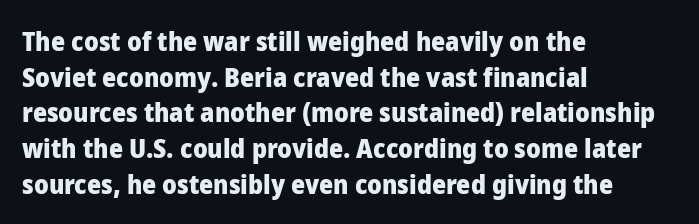
A typesetter would call this leading conventional body-copy spacing. Standard letterfit; no display-style spreading of the glyphs. The axis of the letterforms is exactly vertical. Typeset ragged right — the left edge is the straight one. Clear beneath every line of the passage. Each glyph is drawn with heavy, bold strokes.
